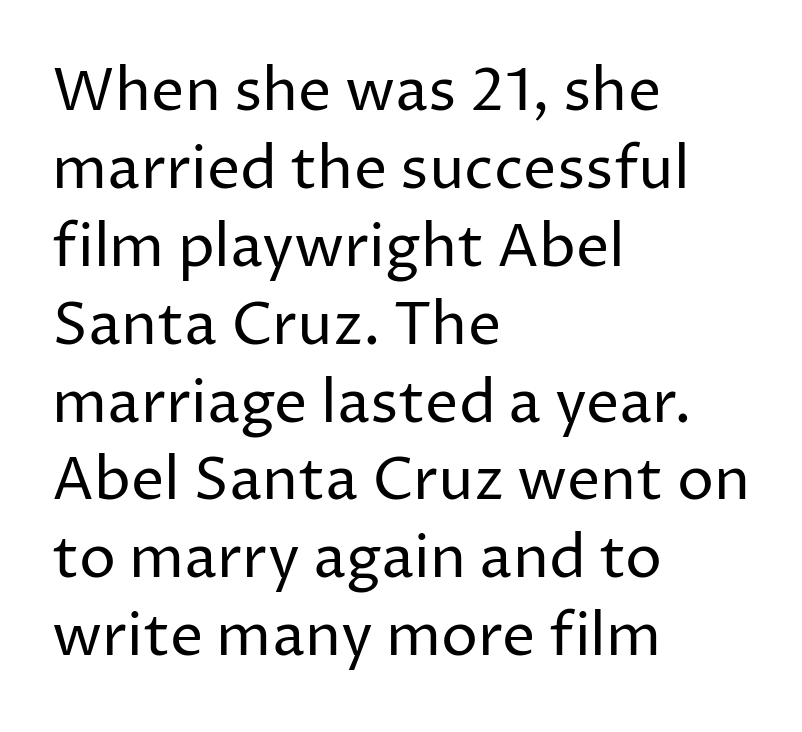
The image shows 59 px regular-weight sans-serif type, upright; set left-aligned, normal line spacing (1.32x), normal letter spacing, not underlined; low stroke contrast and a medium x-height.
